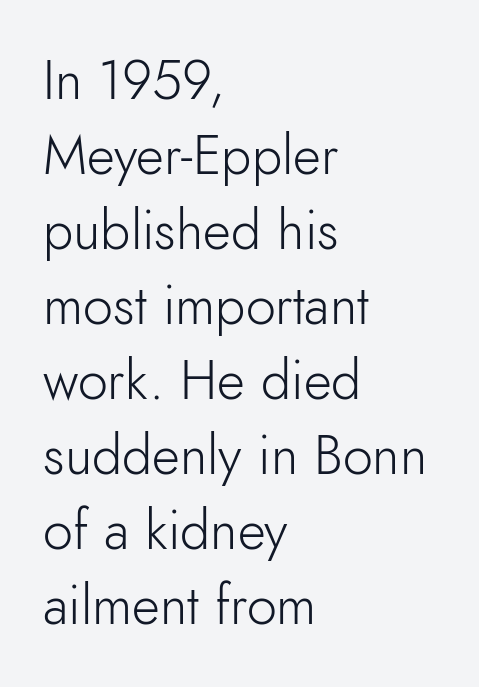
{"serif": "no", "italic": "no", "bold": "no", "weight": "light", "width": "normal", "stroke_contrast": "low", "x_height": "small", "monospaced": "no", "underline": "no", "align": "left", "line_spacing": "normal", "line_spacing_ratio": 1.39, "letter_spacing": "normal", "letter_spacing_em": 0.0, "glyph_px": 54}
